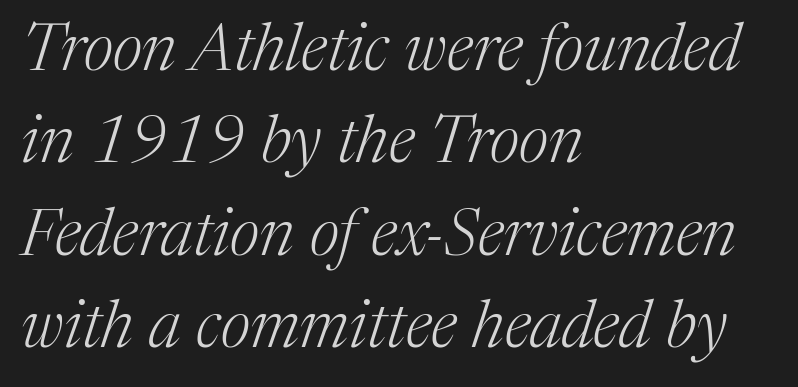
Look at the bottom of the vertical strokes: they flare into serifs here. Underlining? Definitely not there. Alignment: flush left. Line spacing here is normal.
